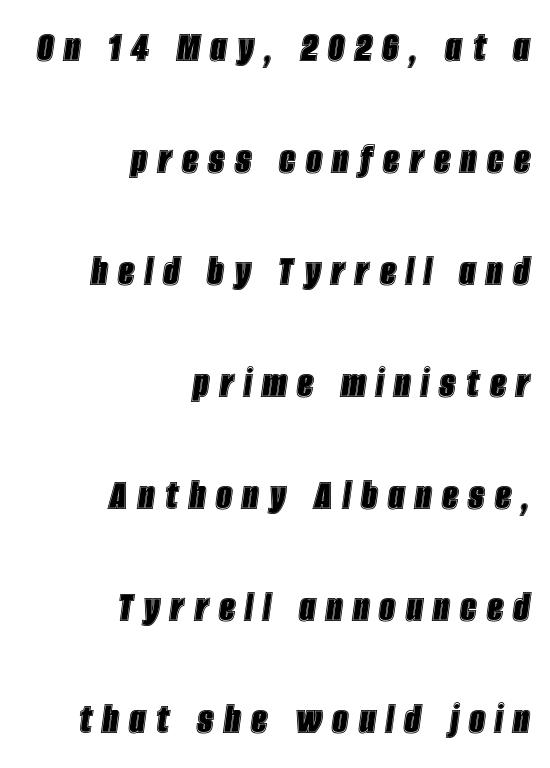
The image shows 45 px condensed type, italic (leaning right); set right-aligned, loose line spacing (2.49x), unusually wide letter spacing (+0.23 em), not underlined; a large x-height.
